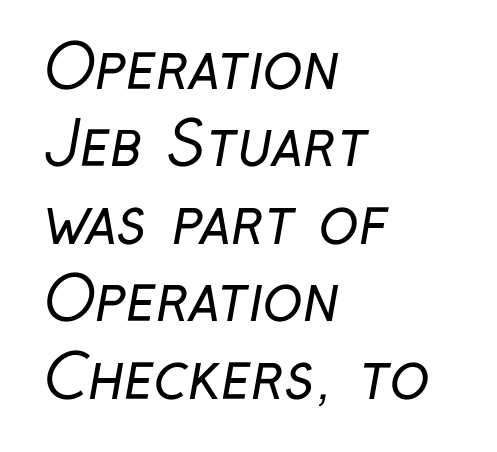
{"serif": "no", "bold": "no", "weight": "regular", "width": "condensed", "stroke_contrast": "low", "x_height": "medium", "monospaced": "no", "underline": "no", "align": "left", "line_spacing": "normal", "line_spacing_ratio": 1.29, "letter_spacing": "normal", "letter_spacing_em": 0.0, "glyph_px": 60}
